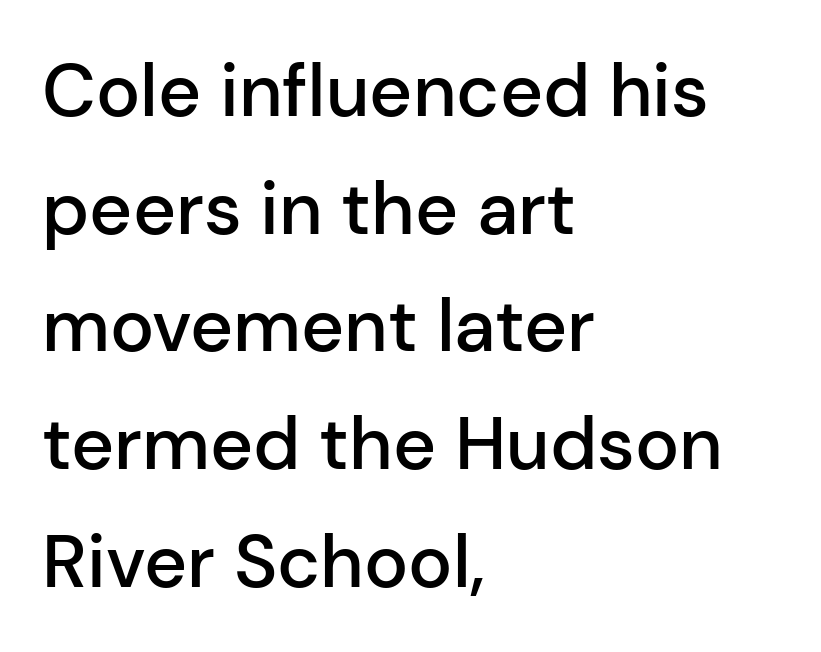
Q: Is the text bold? A: Semi-bold.
Q: Is the text italic (slanted)? A: No, it is upright.
Q: Is the typeface a serif or a sans-serif typeface? A: Sans-serif.
Q: Is the text underlined? A: No.
Q: How is the paragraph aligned? A: Left-aligned.
Q: Is the spacing between letters normal or unusually wide? A: Normal.
Q: Is the spacing between lines tight, normal or loose? A: Normal.
Q: Width (condensed, normal, or wide)? A: Normal.
Q: Stroke contrast? A: Low.
Q: x-height? A: Medium.
Q: Monospaced? A: No.
